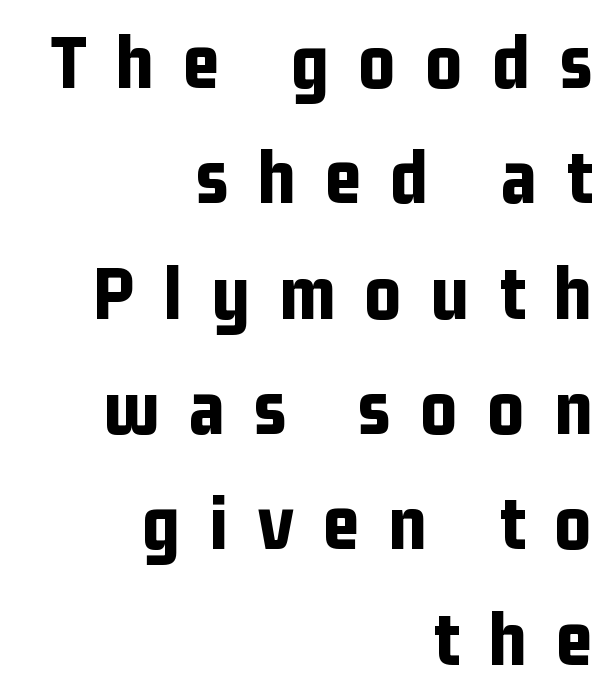
{"serif": "no", "italic": "no", "bold": "yes", "weight": "bold", "width": "condensed", "stroke_contrast": "low", "x_height": "medium", "monospaced": "no", "underline": "no", "align": "right", "line_spacing": "normal", "line_spacing_ratio": 1.46, "letter_spacing": "wide", "letter_spacing_em": 0.37, "glyph_px": 79}
